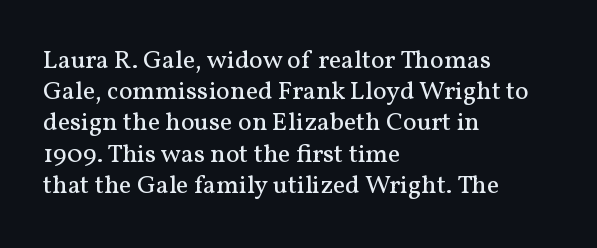
One-word summary of the alignment: left. In terms of letterspacing, this is plain default setting. The words here are not underlined. The characters are drawn with everyday or finer stroke widths. The letters stand straight up with perfectly vertical stems.
